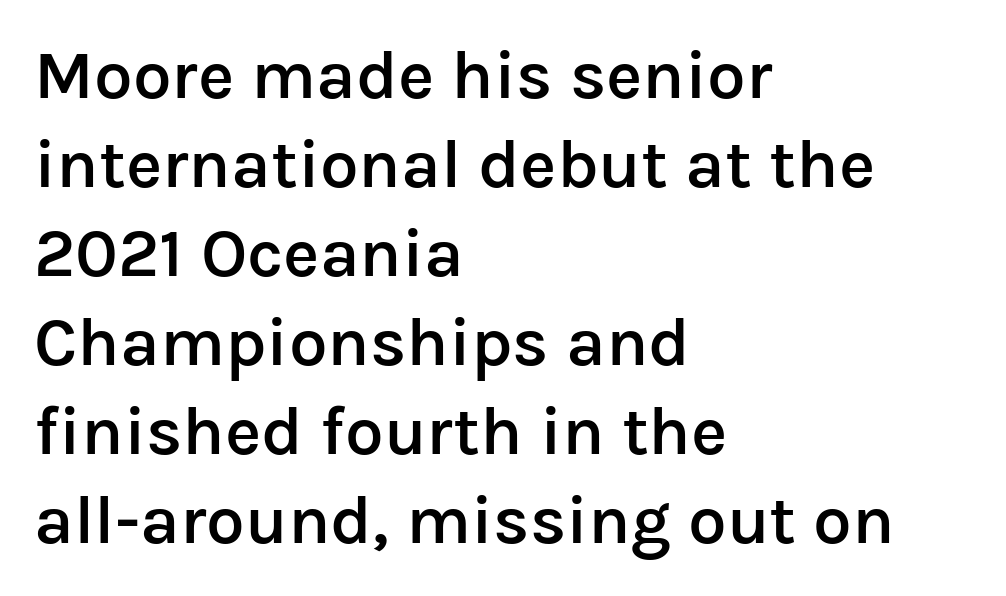
Q: Is the text bold? A: Semi-bold.
Q: Is the text italic (slanted)? A: No, it is upright.
Q: Is the typeface a serif or a sans-serif typeface? A: Sans-serif.
Q: Is the text underlined? A: No.
Q: How is the paragraph aligned? A: Left-aligned.
Q: Is the spacing between letters normal or unusually wide? A: Normal.
Q: Is the spacing between lines tight, normal or loose? A: Normal.
Q: Width (condensed, normal, or wide)? A: Normal.
Q: Stroke contrast? A: Low.
Q: x-height? A: Medium.
Q: Monospaced? A: No.
